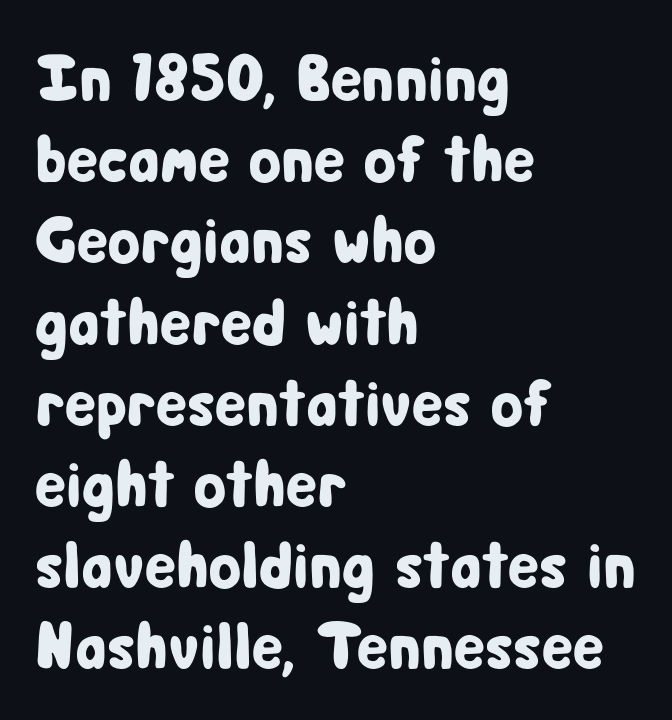
{"serif": "no", "italic": "no", "width": "condensed", "stroke_contrast": "low", "x_height": "medium", "monospaced": "no", "underline": "no", "align": "left", "line_spacing_ratio": 1.23, "letter_spacing": "normal", "letter_spacing_em": 0.0, "glyph_px": 66}
